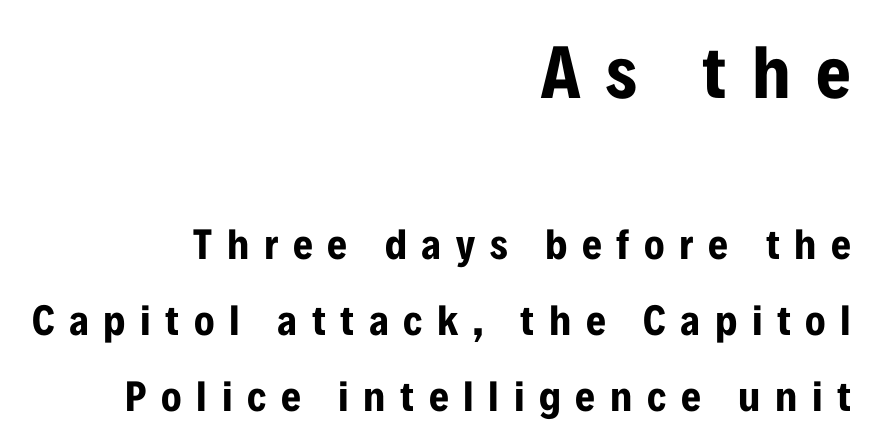
This rendering features lettering with no underline. The more generous point size was reserved for the upper chunk. These lines are composed in type without serifs. Alignment: flush right. A typesetter would call this heavily tracked-out type. Characters remain perfectly vertical along every line.
